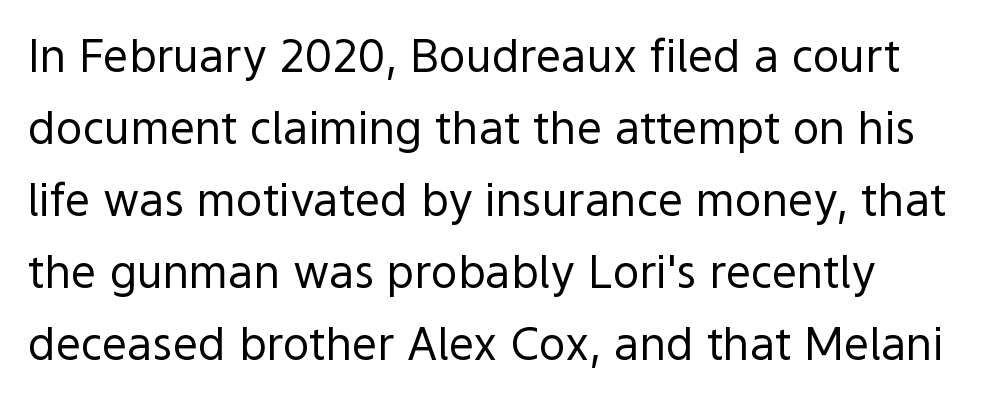
Letterform terminals end flat and unadorned throughout the passage. Underlining? Definitely not there. Line spacing here is normal. The face used here is rendered with its standard letterfit. Stem width sits at or under what a default text font uses. This is roman type, the default non-slanted kind.
